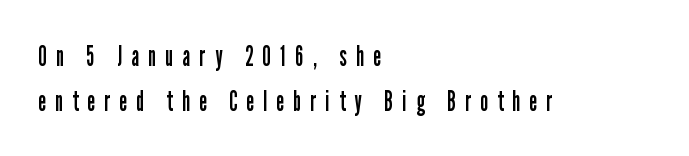
{"serif": "no", "italic": "no", "bold": "no", "weight": "regular", "width": "condensed", "stroke_contrast": "low", "x_height": "medium", "monospaced": "no", "underline": "no", "align": "left", "line_spacing": "normal", "line_spacing_ratio": 1.6, "letter_spacing": "wide", "letter_spacing_em": 0.34, "glyph_px": 28}
